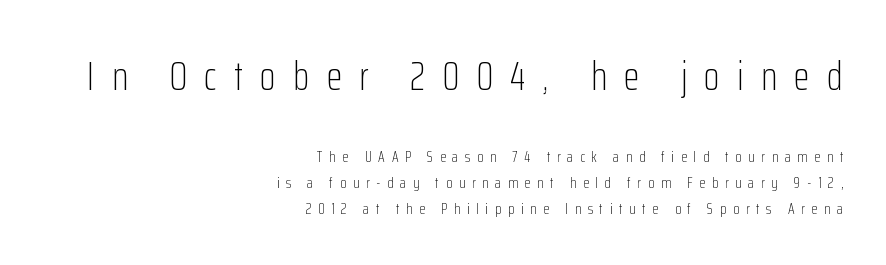
{"serif": "no", "italic": "no", "bold": "no", "weight": "light", "width": "condensed", "stroke_contrast": "low", "x_height": "medium", "monospaced": "no", "underline": "no", "align": "right", "line_spacing": "normal", "line_spacing_ratio": 1.63, "letter_spacing": "wide", "letter_spacing_em": 0.42, "larger_block": "first", "size_ratio": 2.56, "glyph_px": 41}
